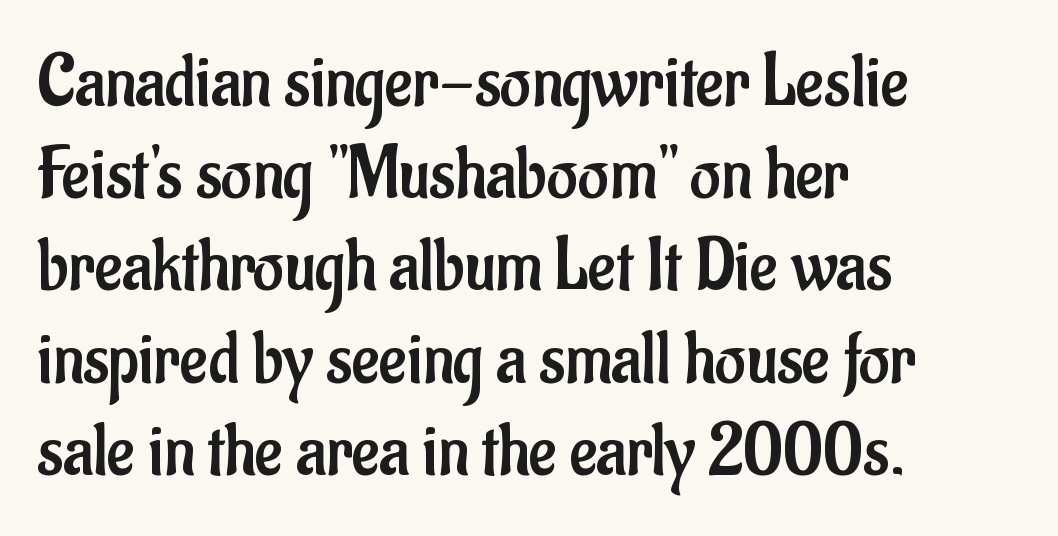
The image shows 75 px regular-weight, condensed sans-serif type, upright; set left-aligned, line spacing 1.23x, normal letter spacing, not underlined; low stroke contrast and a small x-height.
